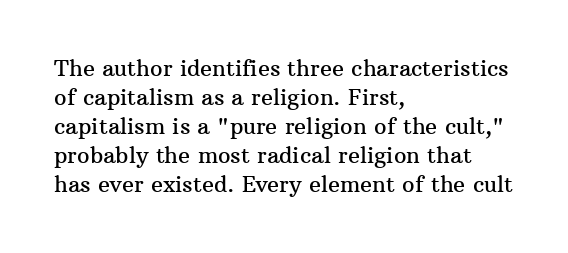
The image shows 22 px text type, upright; set left-aligned, normal line spacing (1.32x), normal letter spacing, not underlined.
